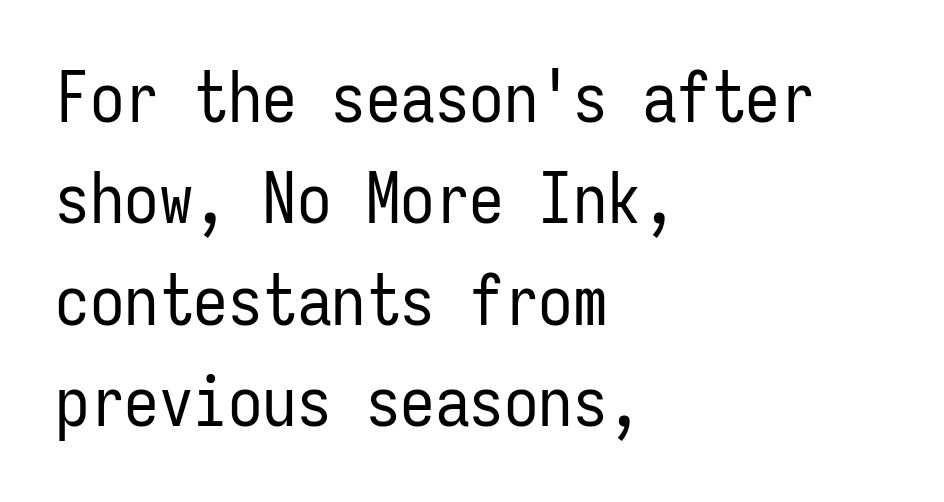
Q: Is the text bold? A: No.
Q: Is the text italic (slanted)? A: No, it is upright.
Q: Is the typeface a serif or a sans-serif typeface? A: Sans-serif.
Q: Is the text underlined? A: No.
Q: How is the paragraph aligned? A: Left-aligned.
Q: Is the spacing between letters normal or unusually wide? A: Normal.
Q: Is the spacing between lines tight, normal or loose? A: Normal.
Q: Width (condensed, normal, or wide)? A: Condensed.
Q: Stroke contrast? A: Low.
Q: x-height? A: Medium.
Q: Monospaced? A: Yes.
